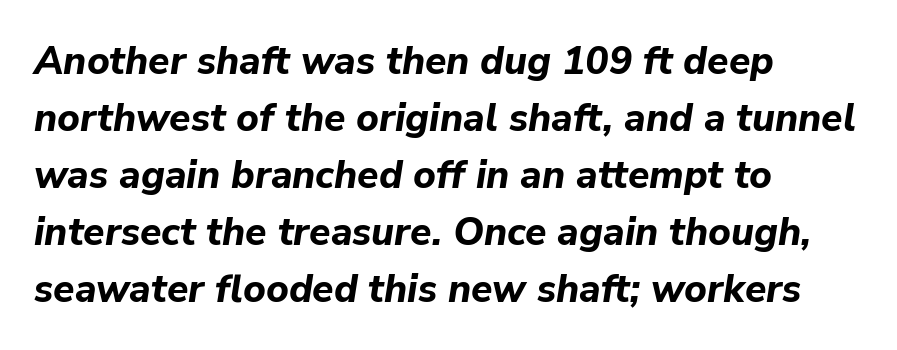
Looks like regular typesetting: each glyph gets only the width it needs. One glance says typical: line gaps are just what's usual. Horizontal alignment here is leftward, the default for most running prose. No extra tracking has been applied to these lines.
